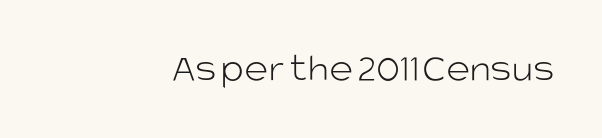
{"serif": "no", "italic": "no", "bold": "no", "weight": "light", "width": "normal", "stroke_contrast": "low", "x_height": "large", "monospaced": "no", "underline": "no", "letter_spacing": "normal", "letter_spacing_em": 0.0, "glyph_px": 41}
